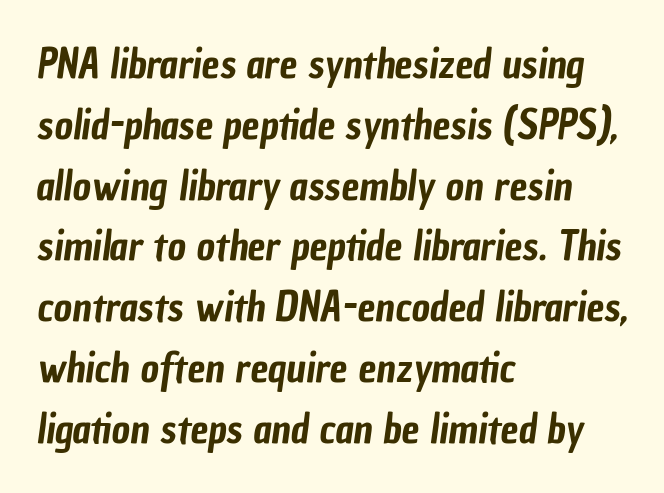
Q: Is the typeface a serif or a sans-serif typeface? A: Sans-serif.
Q: Is the text underlined? A: No.
Q: How is the paragraph aligned? A: Left-aligned.
Q: Is the spacing between letters normal or unusually wide? A: Normal.
Q: Is the spacing between lines tight, normal or loose? A: Normal.
Q: Width (condensed, normal, or wide)? A: Condensed.
Q: Stroke contrast? A: Low.
Q: x-height? A: Medium.
Q: Monospaced? A: No.
